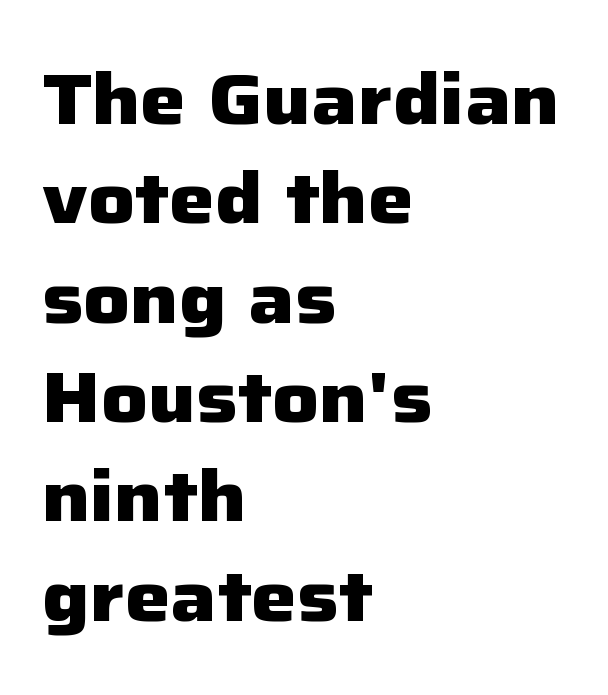
{"serif": "no", "italic": "no", "bold": "yes", "weight": "heavy", "width": "normal", "stroke_contrast": "low", "x_height": "medium", "monospaced": "no", "underline": "no", "align": "left", "line_spacing": "normal", "line_spacing_ratio": 1.38, "letter_spacing": "normal", "letter_spacing_em": 0.0, "glyph_px": 72}
